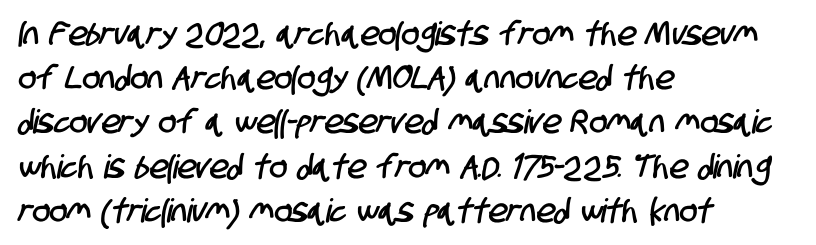
The image shows 33 px condensed sans-serif type; set left-aligned, normal line spacing (1.34x), normal letter spacing, not underlined; low stroke contrast and a large x-height.
